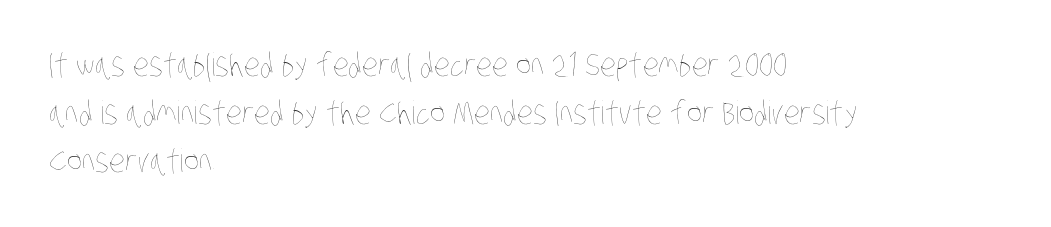
Q: Is the text bold? A: No.
Q: Is the text underlined? A: No.
Q: How is the paragraph aligned? A: Left-aligned.
Q: Is the spacing between letters normal or unusually wide? A: Normal.
Q: Is the spacing between lines tight, normal or loose? A: Normal.
Q: Width (condensed, normal, or wide)? A: Condensed.
Q: Stroke contrast? A: Low.
Q: x-height? A: Large.
Q: Monospaced? A: No.
